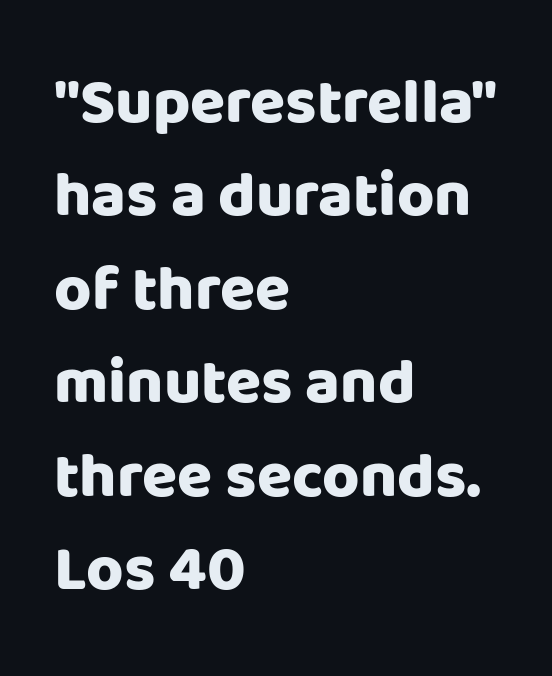
Typographically, this falls in the sans-serif category. Evenly set lines give the paragraph a standard silhouette. Tracking here is standard; glyphs follow each other at the usual distance. The rendering uses natural spacing where letterforms have individual widths.
